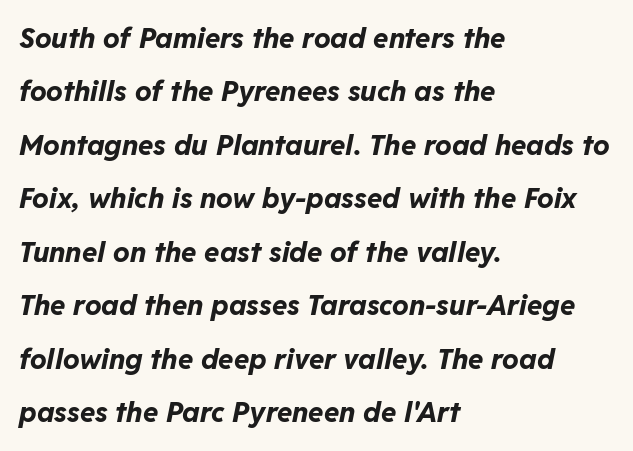
The image shows 28 px bold type, italic (leaning right); set left-aligned, loose line spacing (1.91x), normal letter spacing, not underlined; low stroke contrast and a medium x-height.
